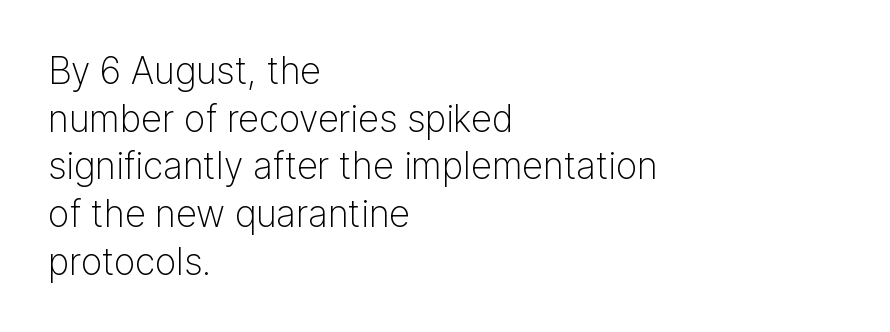
The letters advance in unequal steps, a hallmark of proportional type. Posture: straight, roman, zero tilt. This block has exactly the height ordinary leading produces. Left-aligned paragraph, ragged on the right. To sum up the face: it is a sans, with no serifs.
